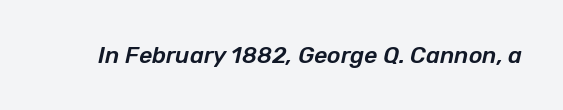
Honestly, there is no underline to notice here at all. What stands out about the letter spacing? Nothing — it is the standard amount. Compared with ordinary roman type, these characters are visibly tilted.
